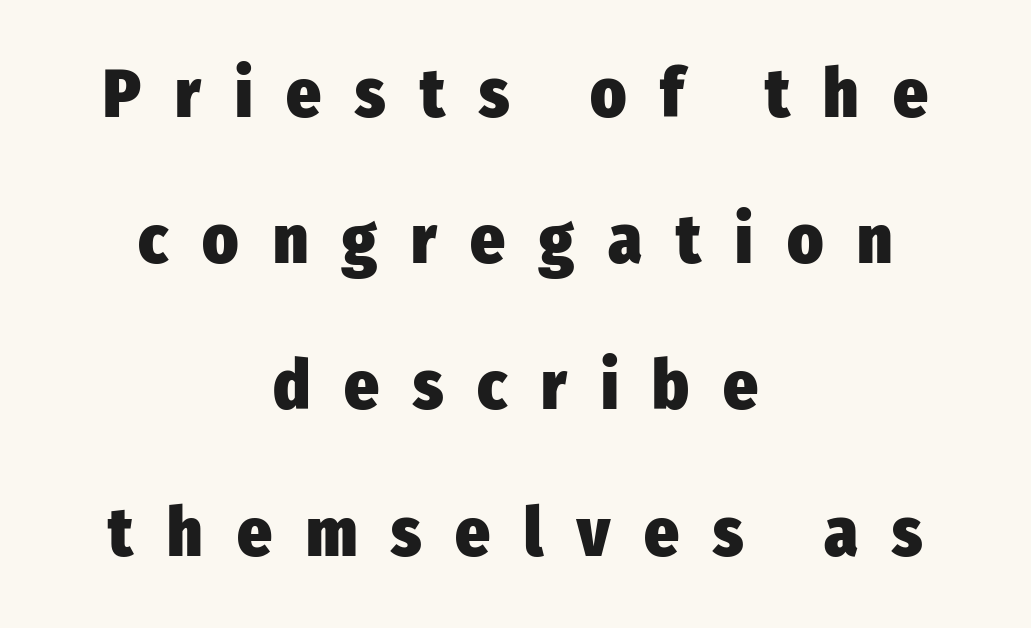
{"serif": "no", "italic": "no", "bold": "yes", "weight": "heavy", "width": "condensed", "stroke_contrast": "low", "x_height": "medium", "monospaced": "no", "underline": "no", "align": "center", "line_spacing": "loose", "line_spacing_ratio": 2.15, "letter_spacing": "wide", "letter_spacing_em": 0.5, "glyph_px": 68}
